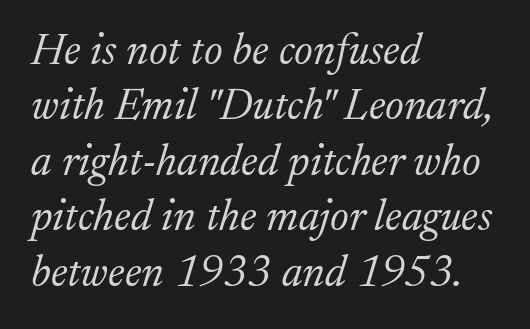
A typesetter would mark this as italic. How are the letters spaced? Ordinarily, with no added tracking. Underline: absent. Summary of vertical rhythm: regular, with standard interline spacing.
